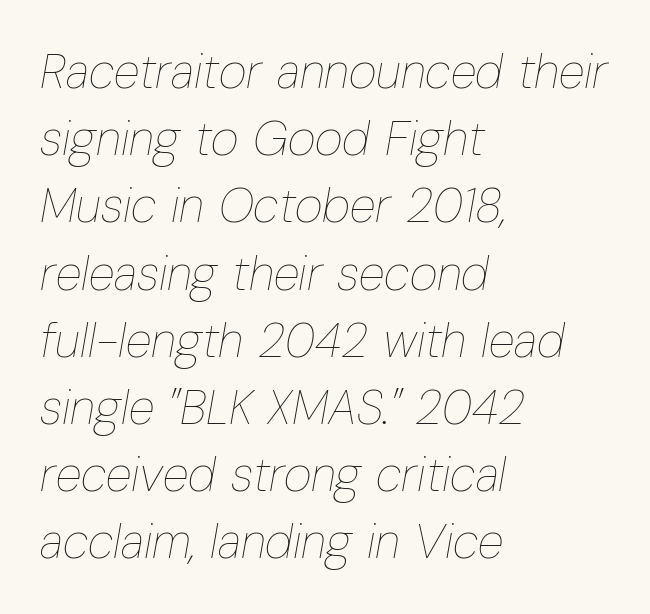
Q: Is the text bold? A: No.
Q: Is the text italic (slanted)? A: Yes, it leans right by about 10 degrees.
Q: Is the text underlined? A: No.
Q: How is the paragraph aligned? A: Left-aligned.
Q: Is the spacing between letters normal or unusually wide? A: Normal.
Q: Is the spacing between lines tight, normal or loose? A: Normal.
Q: Width (condensed, normal, or wide)? A: Condensed.
Q: Stroke contrast? A: Low.
Q: x-height? A: Medium.
Q: Monospaced? A: No.
